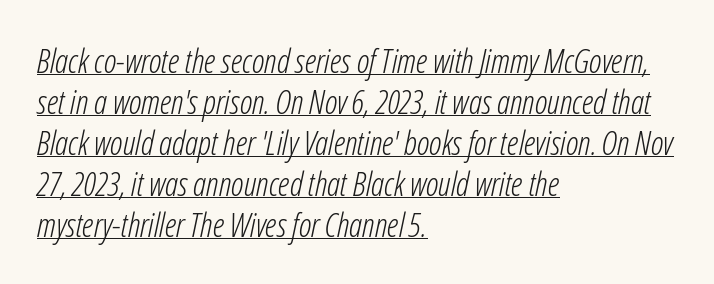
{"italic": "yes", "lean": "right", "slant_degrees": 12, "bold": "no", "weight": "light", "width": "condensed", "stroke_contrast": "low", "x_height": "medium", "monospaced": "no", "underline": "yes", "align": "left", "line_spacing_ratio": 1.24, "letter_spacing": "normal", "letter_spacing_em": 0.0, "glyph_px": 33}
